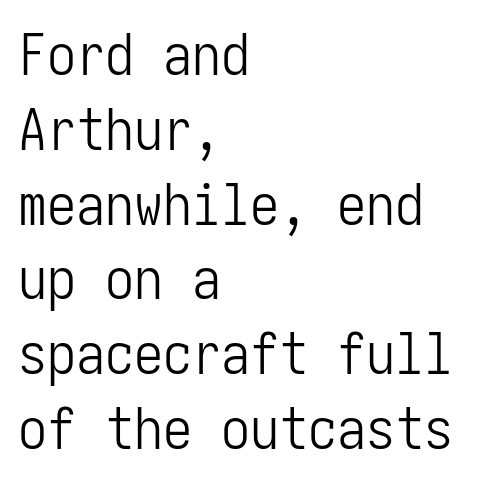
{"serif": "no", "italic": "no", "bold": "no", "weight": "light", "width": "condensed", "stroke_contrast": "low", "x_height": "medium", "underline": "no", "align": "left", "line_spacing": "normal", "line_spacing_ratio": 1.29, "letter_spacing": "normal", "letter_spacing_em": 0.0, "glyph_px": 58}
